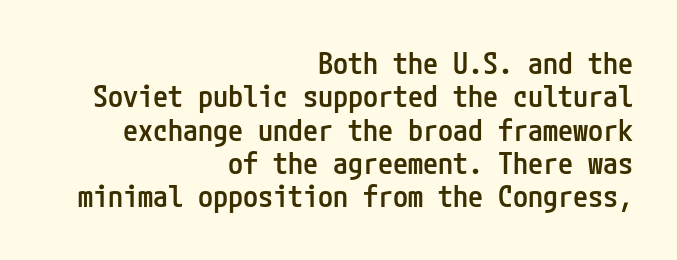
{"serif": "no", "italic": "no", "bold": "semi", "weight": "semibold", "width": "condensed", "stroke_contrast": "low", "x_height": "medium", "underline": "no", "align": "right", "line_spacing": "tight", "line_spacing_ratio": 1.11, "letter_spacing": "normal", "letter_spacing_em": 0.0, "glyph_px": 30}
